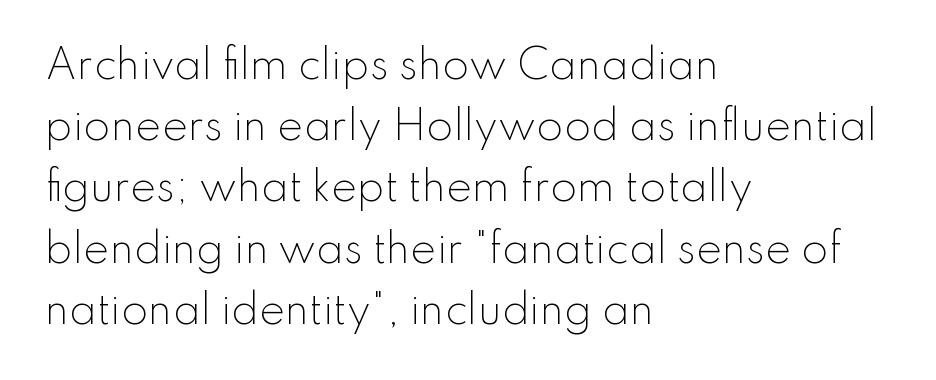
{"serif": "no", "italic": "no", "bold": "no", "weight": "light", "width": "normal", "stroke_contrast": "low", "x_height": "small", "monospaced": "no", "underline": "no", "align": "left", "line_spacing": "normal", "line_spacing_ratio": 1.57, "letter_spacing": "normal", "letter_spacing_em": 0.0, "glyph_px": 39}
